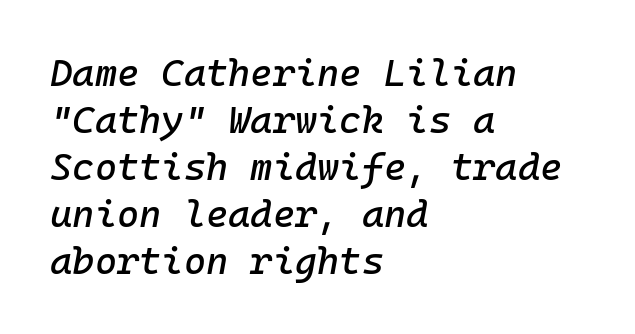
{"italic": "yes", "lean": "right", "slant_degrees": 10, "width": "normal", "stroke_contrast": "low", "x_height": "medium", "monospaced": "yes", "underline": "no", "align": "left", "line_spacing_ratio": 1.24, "letter_spacing": "normal", "letter_spacing_em": 0.0, "glyph_px": 38}
